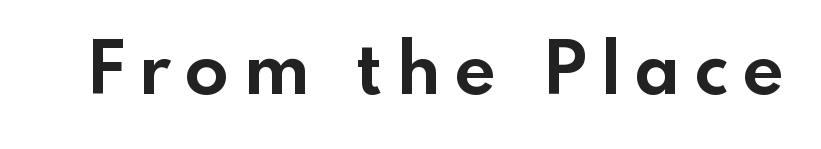
Character widths vary here, with narrow letters taking less room than wide ones. Designer's note — italics off, roman on. How are the letters spaced? Widely, with obvious added tracking. Decoration check: the copy has no underline. How heavy is the stroke? Heavy — this is a bold. These lines are composed in type without serifs.
